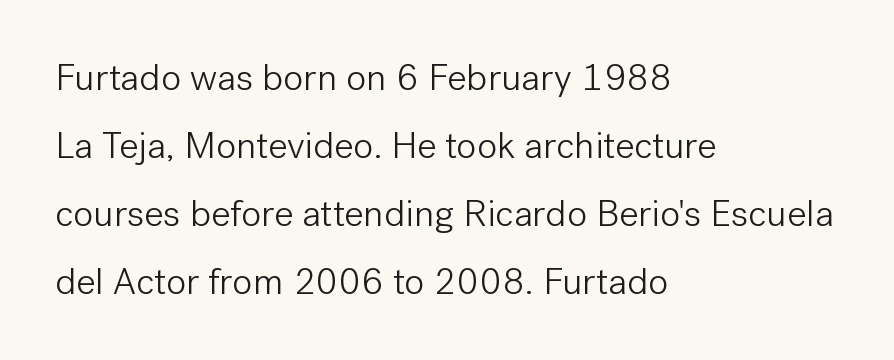
Stems and bowls with no extra thickness — not bold. The face used here is proportionally spaced, like ordinary book or web type. Italic? Not at all — the glyphs are vertical. How are the letters spaced? Ordinarily, with no added tracking.
